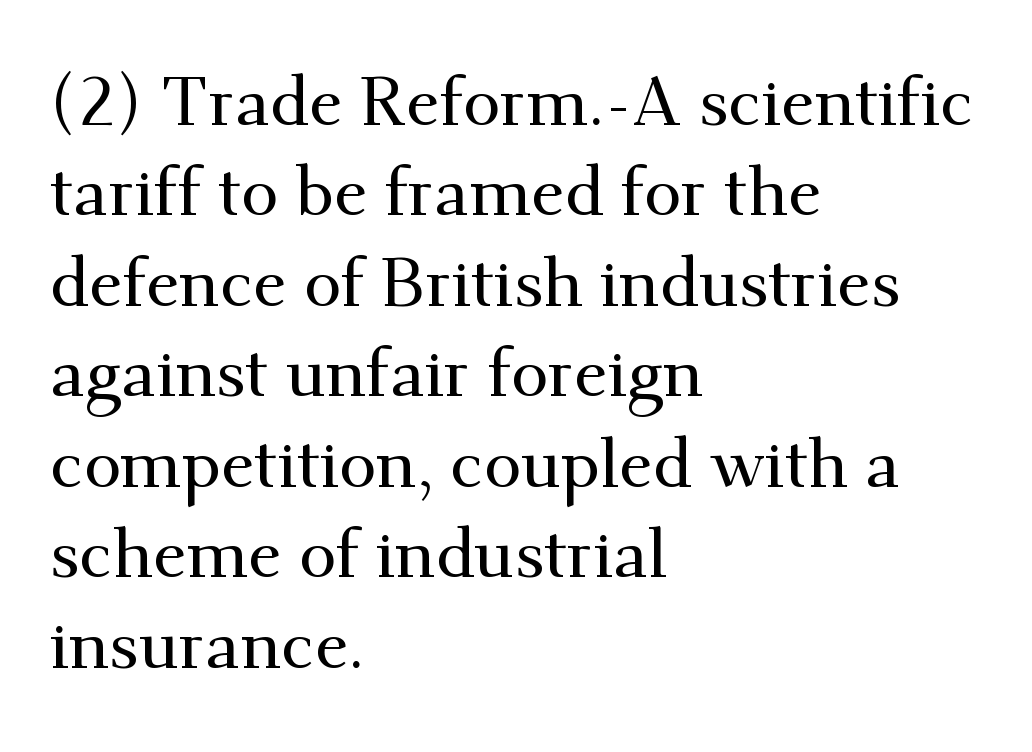
{"serif": "yes", "italic": "no", "width": "normal", "stroke_contrast": "medium", "x_height": "small", "monospaced": "no", "underline": "no", "align": "left", "line_spacing": "normal", "line_spacing_ratio": 1.33, "letter_spacing": "normal", "letter_spacing_em": 0.0, "glyph_px": 68}
